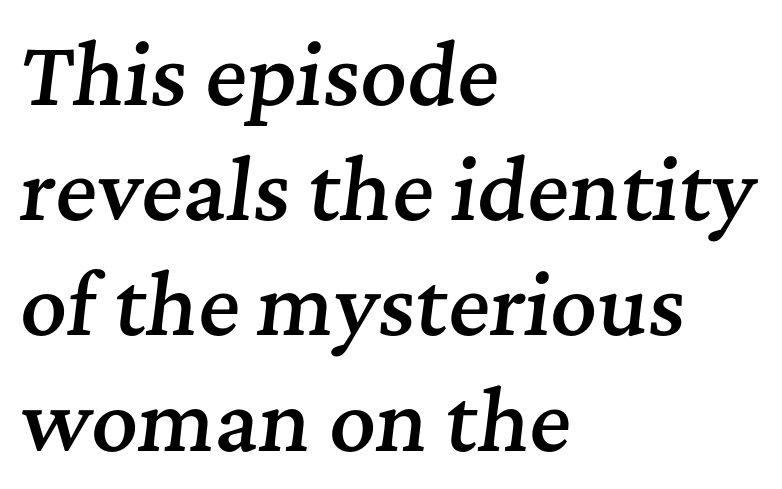
Q: Is the text bold? A: Semi-bold.
Q: Is the text italic (slanted)? A: Yes, it leans right by about 7 degrees.
Q: Is the typeface a serif or a sans-serif typeface? A: Serif.
Q: Is the text underlined? A: No.
Q: How is the paragraph aligned? A: Left-aligned.
Q: Is the spacing between letters normal or unusually wide? A: Normal.
Q: Is the spacing between lines tight, normal or loose? A: Normal.
Q: Width (condensed, normal, or wide)? A: Normal.
Q: Stroke contrast? A: Medium.
Q: x-height? A: Medium.
Q: Monospaced? A: No.
